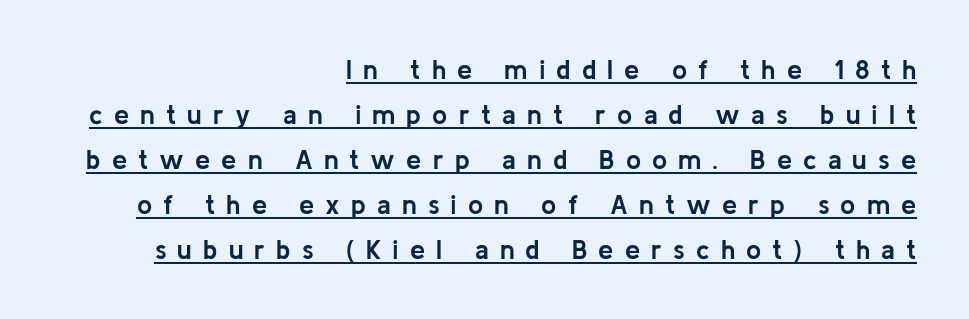
{"italic": "no", "bold": "yes", "underline": "yes", "align": "right", "line_spacing": "normal", "line_spacing_ratio": 1.67, "letter_spacing": "wide", "letter_spacing_em": 0.41, "glyph_px": 27}
